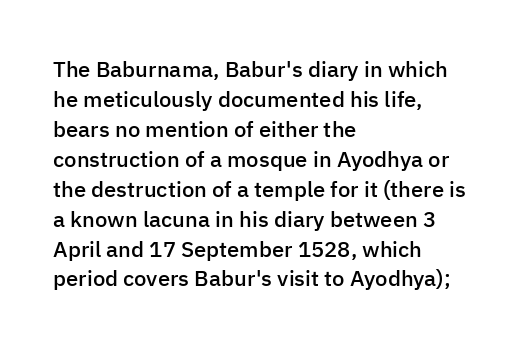
Q: Is the text bold? A: Semi-bold.
Q: Is the text italic (slanted)? A: No, it is upright.
Q: Is the text underlined? A: No.
Q: How is the paragraph aligned? A: Left-aligned.
Q: Is the spacing between letters normal or unusually wide? A: Normal.
Q: Is the spacing between lines tight, normal or loose? A: Normal.
